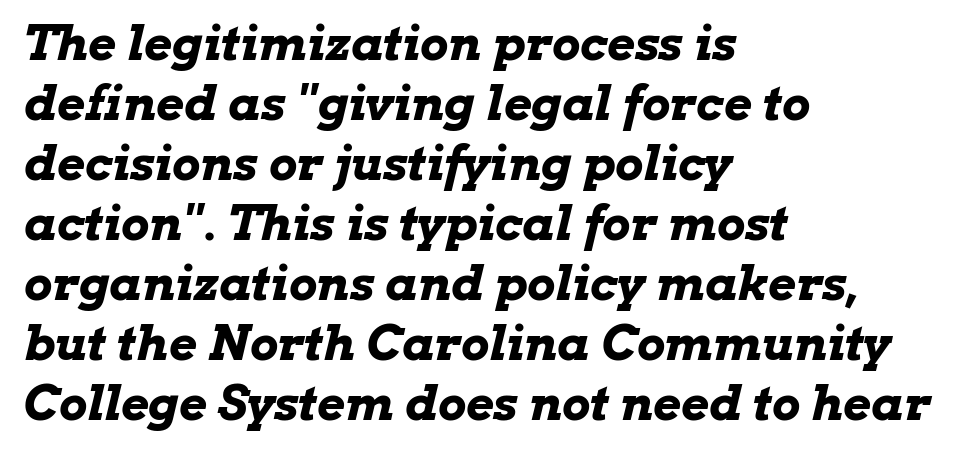
{"italic": "yes", "lean": "right", "slant_degrees": 13, "bold": "yes", "weight": "bold", "width": "wide", "stroke_contrast": "low", "x_height": "medium", "monospaced": "no", "underline": "no", "align": "left", "line_spacing": "normal", "line_spacing_ratio": 1.25, "letter_spacing": "normal", "letter_spacing_em": 0.0, "glyph_px": 48}
